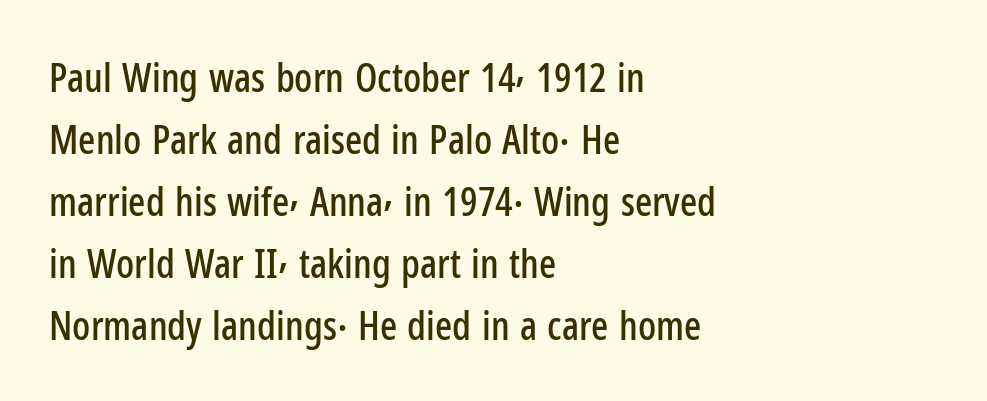
Q: Is the text italic (slanted)? A: No, it is upright.
Q: Is the typeface a serif or a sans-serif typeface? A: Sans-serif.
Q: Is the text underlined? A: No.
Q: How is the paragraph aligned? A: Left-aligned.
Q: Is the spacing between letters normal or unusually wide? A: Normal.
Q: Is the spacing between lines tight, normal or loose? A: Normal.
Q: Width (condensed, normal, or wide)? A: Condensed.
Q: Stroke contrast? A: Low.
Q: x-height? A: Medium.
Q: Monospaced? A: No.
